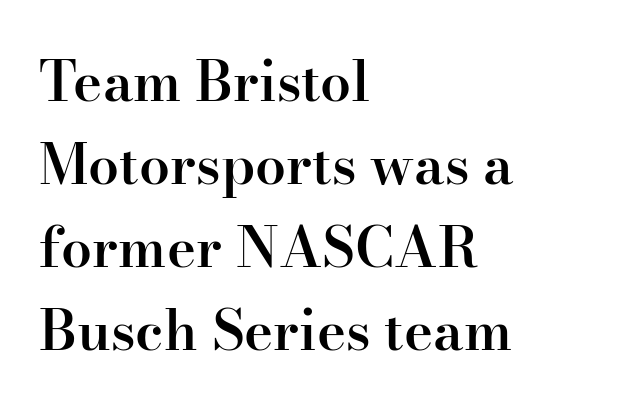
{"serif": "yes", "italic": "no", "bold": "semi", "weight": "semibold", "width": "normal", "stroke_contrast": "high", "x_height": "small", "monospaced": "no", "underline": "no", "align": "left", "line_spacing": "normal", "line_spacing_ratio": 1.51, "letter_spacing": "normal", "letter_spacing_em": 0.0, "glyph_px": 55}
